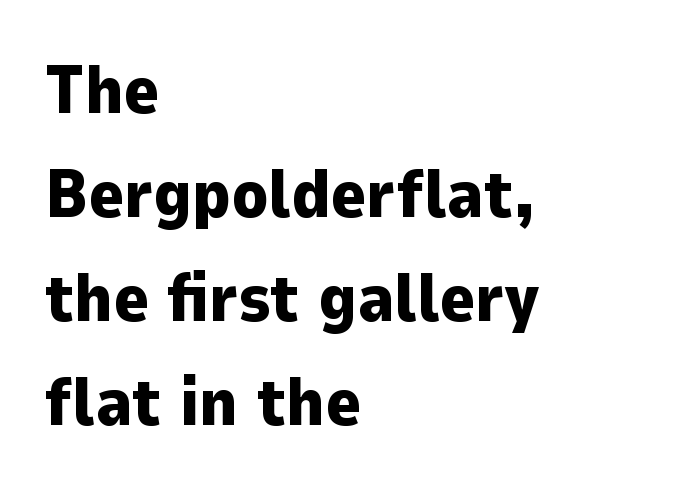
{"serif": "no", "italic": "no", "bold": "yes", "weight": "heavy", "width": "normal", "stroke_contrast": "low", "x_height": "medium", "monospaced": "no", "underline": "no", "align": "left", "line_spacing": "normal", "line_spacing_ratio": 1.55, "letter_spacing": "normal", "letter_spacing_em": 0.0, "glyph_px": 67}
